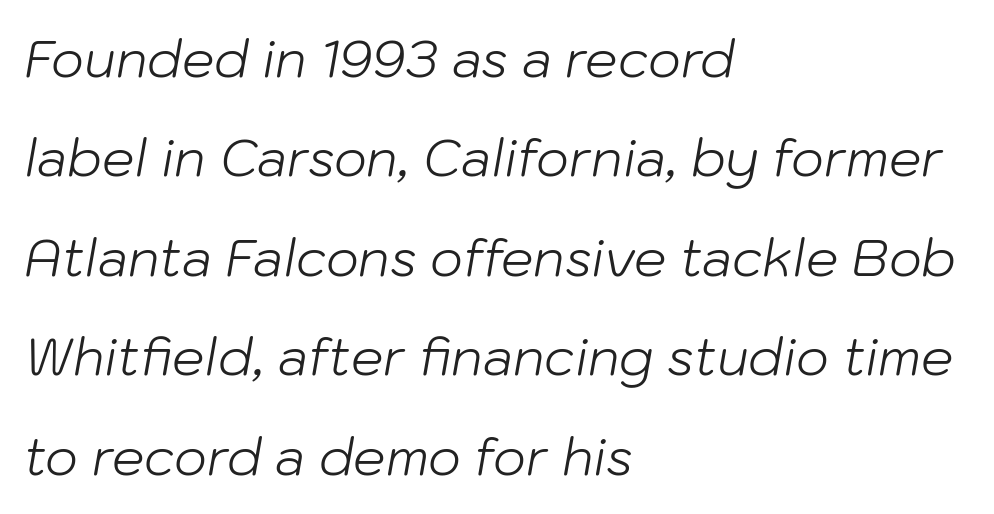
The image shows 51 px light type, italic (leaning right); set left-aligned, loose line spacing (1.95x), normal letter spacing, not underlined; low stroke contrast and a medium x-height.
